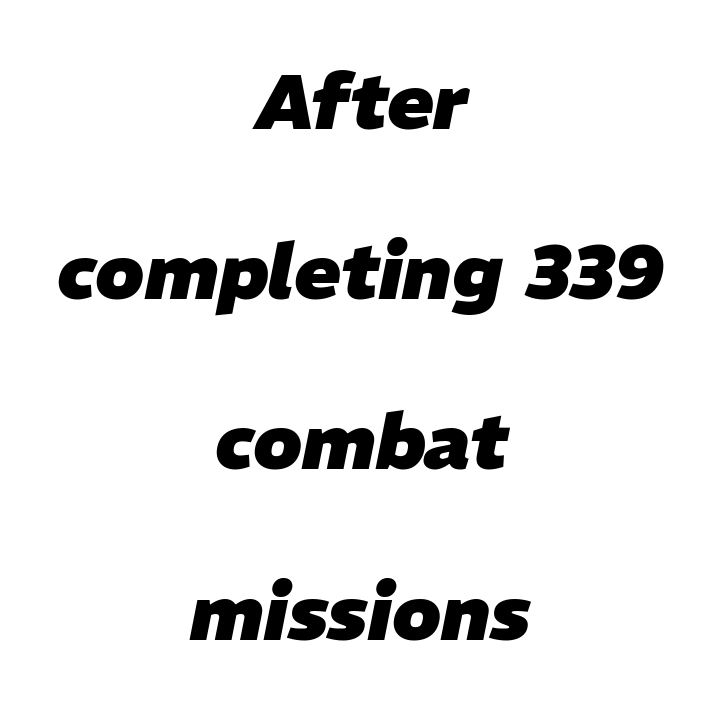
{"italic": "yes", "lean": "right", "slant_degrees": 11, "bold": "yes", "weight": "heavy", "width": "normal", "stroke_contrast": "low", "x_height": "medium", "monospaced": "no", "underline": "no", "align": "center", "line_spacing": "loose", "line_spacing_ratio": 2.21, "letter_spacing": "normal", "letter_spacing_em": 0.0, "glyph_px": 77}
